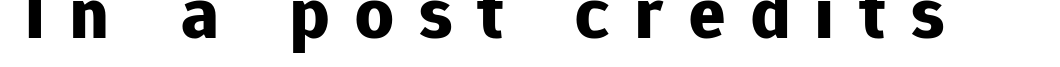
The letters are bold, with thick, heavy strokes. Quick note: not italic, upright. No word sits above an underline. Font category for this specimen: sans-serif. The rendering uses natural spacing where letterforms have individual widths.
